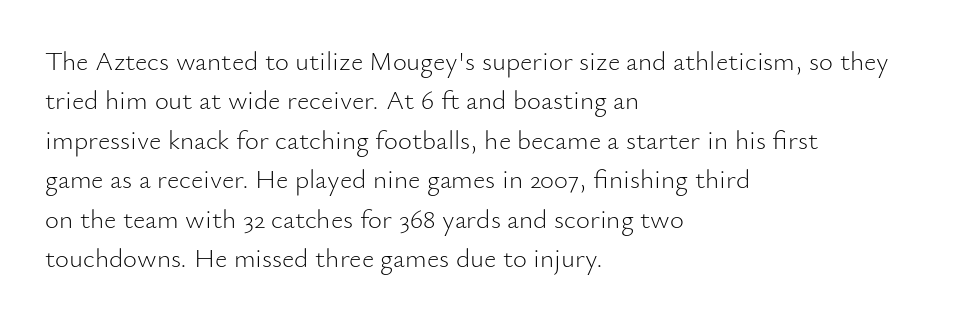
Quick note: not italic, upright. Is the stroke heavy? The answer is a plain regular-or-lighter. The setting favours the left margin, as ordinary paragraphs usually do. Has an underline been added? It has not. Tracking here is standard; glyphs follow each other at the usual distance. Line spacing here is normal.
